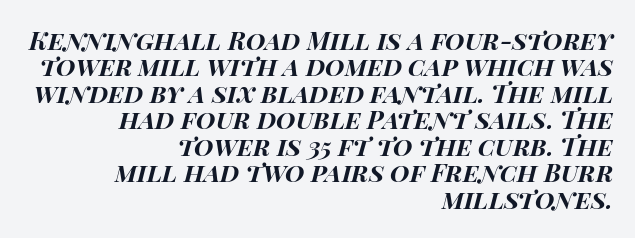
Q: Is the text bold? A: Yes.
Q: Is the text italic (slanted)? A: Yes, it leans right by about 15 degrees.
Q: Is the text underlined? A: No.
Q: How is the paragraph aligned? A: Right-aligned.
Q: Is the spacing between letters normal or unusually wide? A: Normal.
Q: Is the spacing between lines tight, normal or loose? A: Tight.
